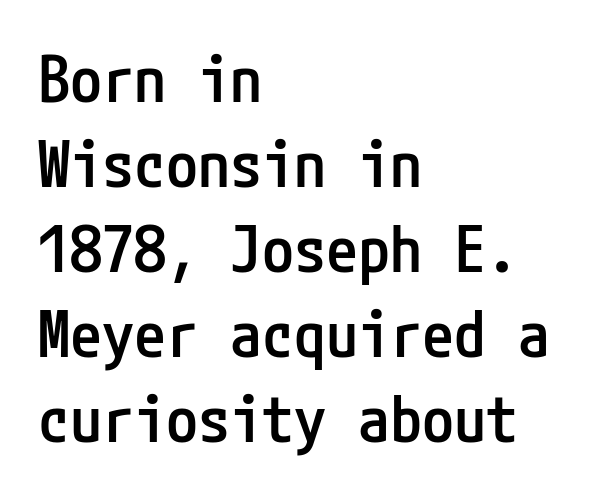
The image shows 64 px semibold, condensed sans-serif type, upright; set left-aligned, normal line spacing (1.33x), normal letter spacing, not underlined; low stroke contrast and a medium x-height.
